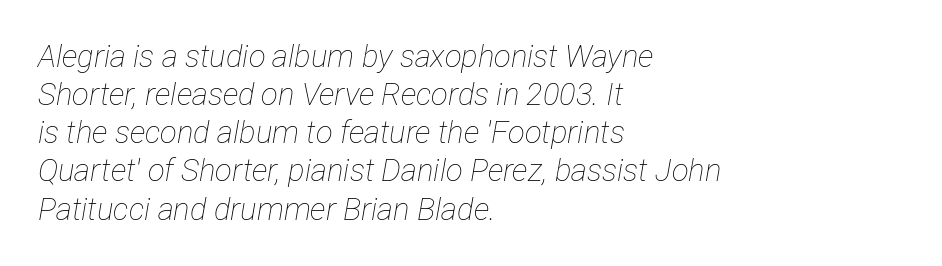
{"italic": "yes", "lean": "right", "slant_degrees": 12, "bold": "no", "weight": "thin", "width": "condensed", "stroke_contrast": "low", "x_height": "medium", "monospaced": "no", "underline": "no", "align": "left", "line_spacing_ratio": 1.23, "letter_spacing": "normal", "letter_spacing_em": 0.0, "glyph_px": 31}
